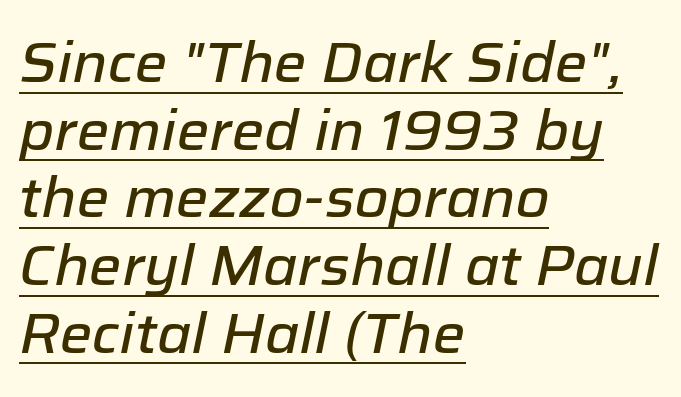
The image shows 55 px text type, italic (leaning right); set left-aligned, line spacing 1.23x, normal letter spacing, underlined; low stroke contrast and a medium x-height.
